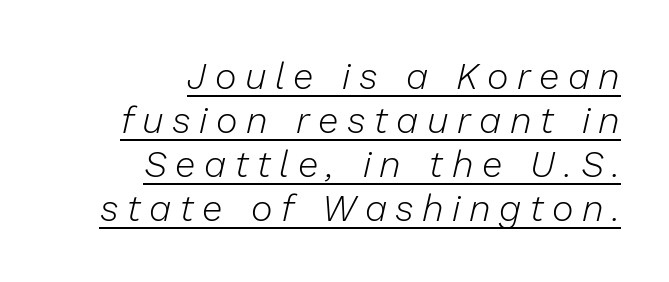
Q: Is the text bold? A: No.
Q: Is the text italic (slanted)? A: Yes, it leans right by about 13 degrees.
Q: Is the text underlined? A: Yes.
Q: How is the paragraph aligned? A: Right-aligned.
Q: Is the spacing between letters normal or unusually wide? A: Unusually wide.
Q: Width (condensed, normal, or wide)? A: Normal.
Q: Stroke contrast? A: Low.
Q: x-height? A: Medium.
Q: Monospaced? A: No.
